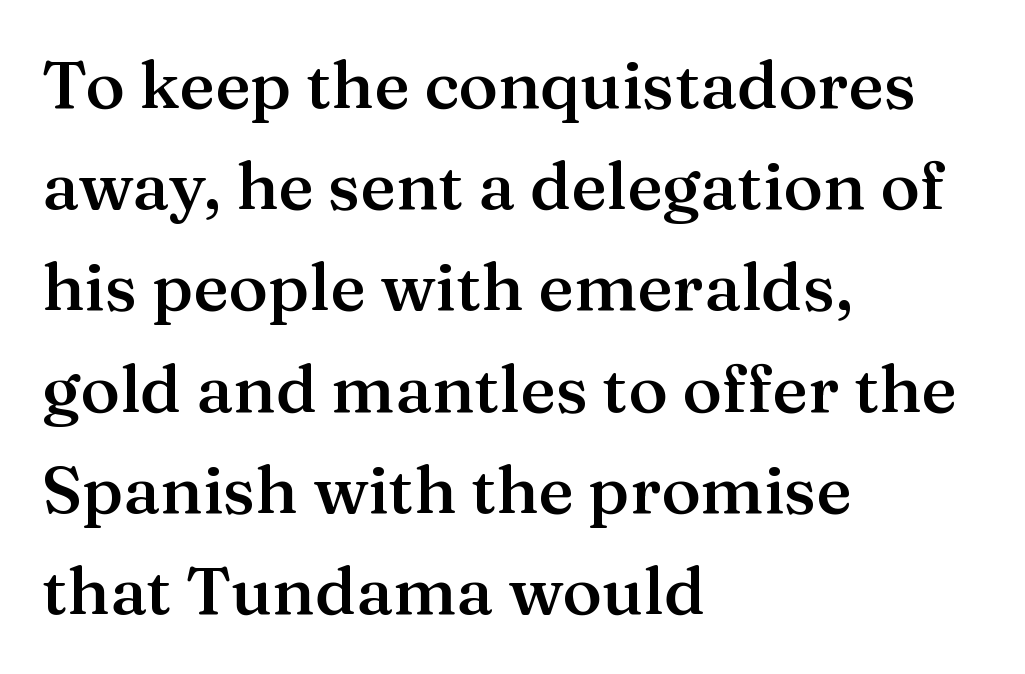
Caption: multi-line text, flush left, ragged right. A typesetter would call this proportional, since set widths differ per character. A semibold gives these letters moderate extra thickness, short of bold. No extra tracking has been applied to these lines. Vertical spacing — default. The glyphs are unaccompanied by any horizontal stroke below them.
